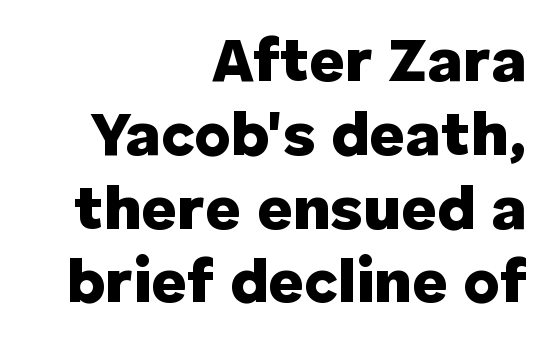
{"serif": "no", "italic": "no", "bold": "yes", "weight": "heavy", "width": "normal", "stroke_contrast": "low", "x_height": "medium", "monospaced": "no", "underline": "no", "align": "right", "line_spacing_ratio": 1.19, "letter_spacing": "normal", "letter_spacing_em": 0.0, "glyph_px": 62}
